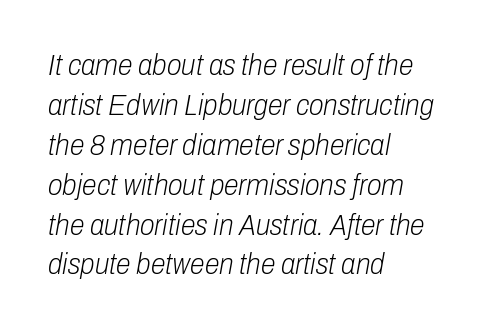
The image shows 30 px light, condensed type, italic (leaning right); set left-aligned, normal line spacing (1.33x), normal letter spacing, not underlined; low stroke contrast and a medium x-height.
